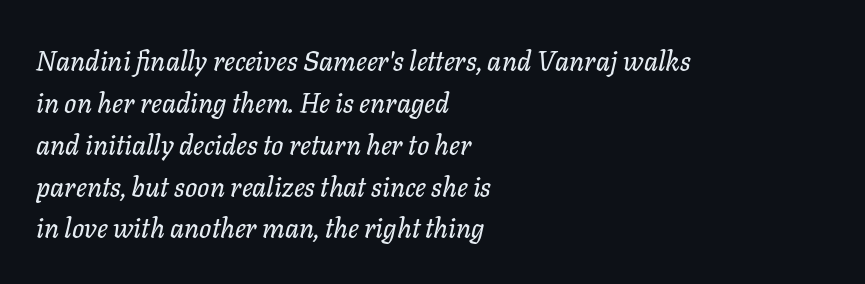
Q: Is the text italic (slanted)? A: Yes, it leans right by about 11 degrees.
Q: Is the text underlined? A: No.
Q: How is the paragraph aligned? A: Left-aligned.
Q: Is the spacing between letters normal or unusually wide? A: Normal.
Q: Is the spacing between lines tight, normal or loose? A: Normal.
